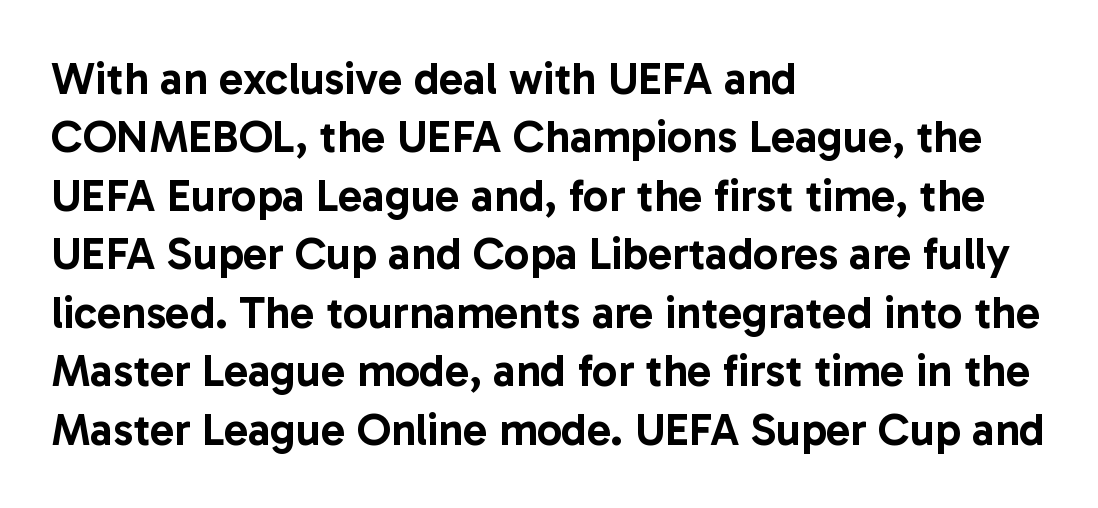
Q: Is the text italic (slanted)? A: No, it is upright.
Q: Is the typeface a serif or a sans-serif typeface? A: Sans-serif.
Q: Is the text underlined? A: No.
Q: How is the paragraph aligned? A: Left-aligned.
Q: Is the spacing between letters normal or unusually wide? A: Normal.
Q: Is the spacing between lines tight, normal or loose? A: Normal.
Q: Width (condensed, normal, or wide)? A: Normal.
Q: Stroke contrast? A: Low.
Q: x-height? A: Medium.
Q: Monospaced? A: No.
